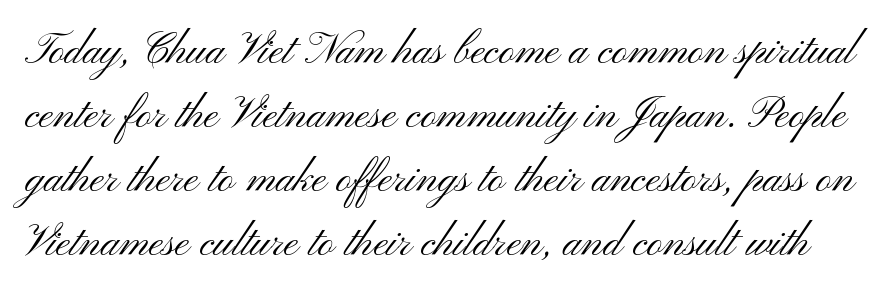
The image shows 43 px light, wide sans-serif type; set normal line spacing (1.49x), normal letter spacing, not underlined; medium stroke contrast and a small x-height.
